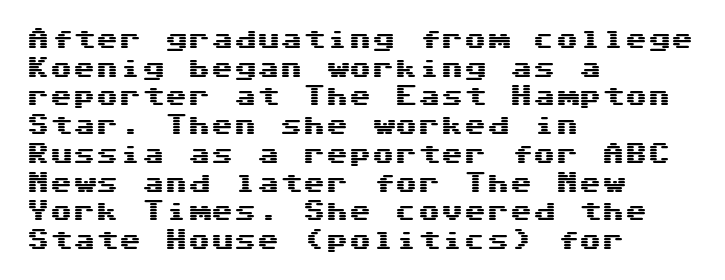
Quick note: not italic, upright. The letters sit at their default tracking, neither squeezed nor spread. The space between consecutive lines is moderate. This sample is left-justified, so line endings fall wherever the words run out. The string is rendered with underlining switched off.
